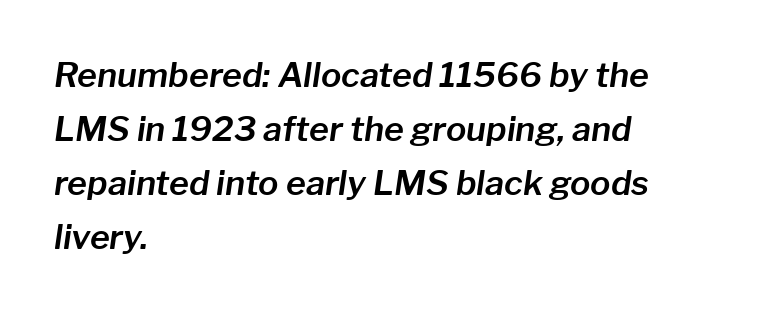
{"italic": "yes", "lean": "right", "slant_degrees": 8, "width": "normal", "stroke_contrast": "low", "x_height": "medium", "monospaced": "no", "underline": "no", "align": "left", "line_spacing": "normal", "line_spacing_ratio": 1.59, "letter_spacing": "normal", "letter_spacing_em": 0.0, "glyph_px": 34}
